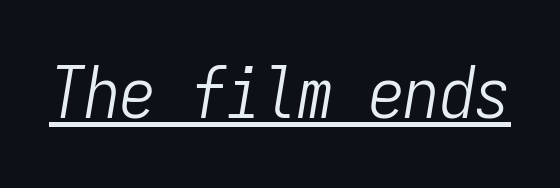
Think of a typewriter: that constant character pitch is what you see here. The face used here has a pronounced slope to its letters. Glance below the letters and you will spot a drawn line. Letters have the restrained weight of plain body copy at most.
